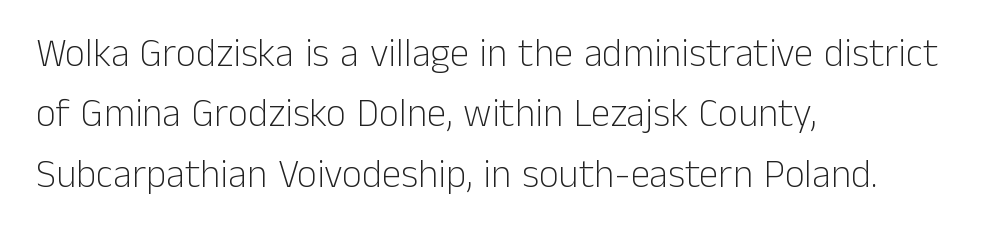
The image shows 39 px light sans-serif type, upright; set left-aligned, normal line spacing (1.55x), normal letter spacing, not underlined; low stroke contrast and a medium x-height.
